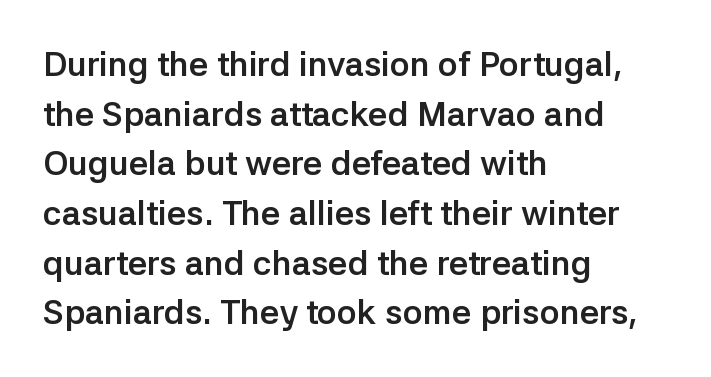
Q: Is the text bold? A: Yes.
Q: Is the text italic (slanted)? A: No, it is upright.
Q: Is the typeface a serif or a sans-serif typeface? A: Sans-serif.
Q: Is the text underlined? A: No.
Q: How is the paragraph aligned? A: Left-aligned.
Q: Is the spacing between letters normal or unusually wide? A: Normal.
Q: Is the spacing between lines tight, normal or loose? A: Normal.
Q: Width (condensed, normal, or wide)? A: Normal.
Q: Stroke contrast? A: Low.
Q: x-height? A: Medium.
Q: Monospaced? A: No.
